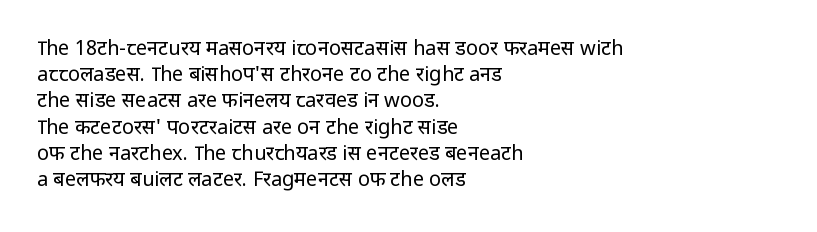
Q: Is the text bold? A: No.
Q: Is the text italic (slanted)? A: No, it is upright.
Q: Is the text underlined? A: No.
Q: How is the paragraph aligned? A: Left-aligned.
Q: Is the spacing between letters normal or unusually wide? A: Normal.
Q: Is the spacing between lines tight, normal or loose? A: Normal.
